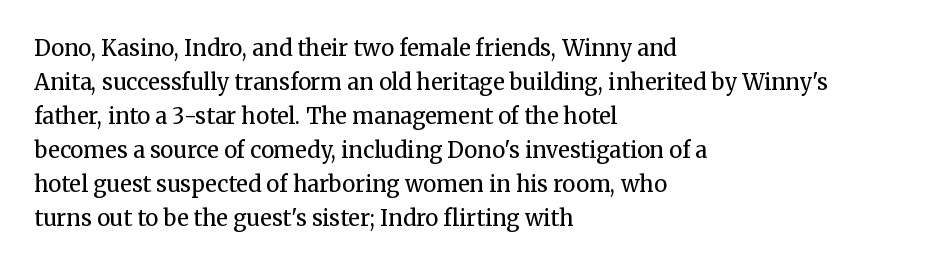
Q: Is the text bold? A: No.
Q: Is the text italic (slanted)? A: No, it is upright.
Q: Is the text underlined? A: No.
Q: How is the paragraph aligned? A: Left-aligned.
Q: Is the spacing between letters normal or unusually wide? A: Normal.
Q: Is the spacing between lines tight, normal or loose? A: Normal.
